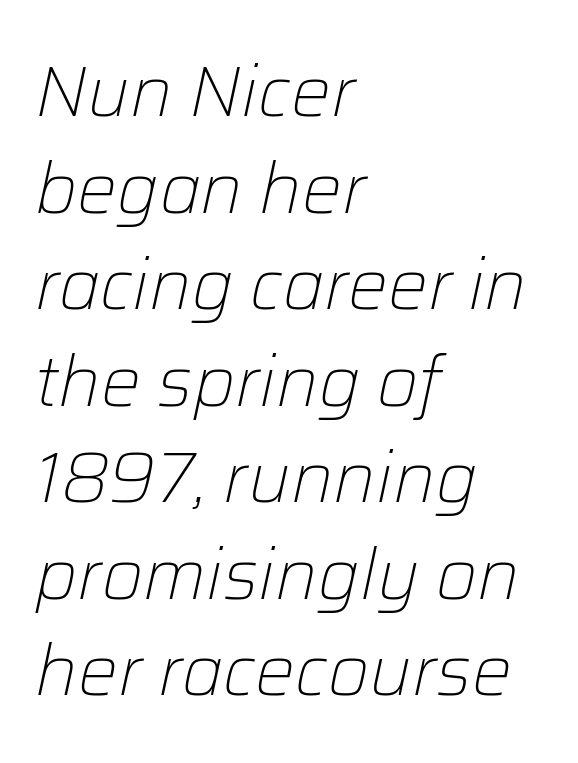
Each word holds together tightly as a unit, with standard inter-letter gaps. This is not heavy type; no bold has been used. Just letters on the line, the space beneath them empty. Designer's note — italics engaged. This rendering uses left alignment, leaving the right contour irregular. The space between consecutive lines is moderate.
